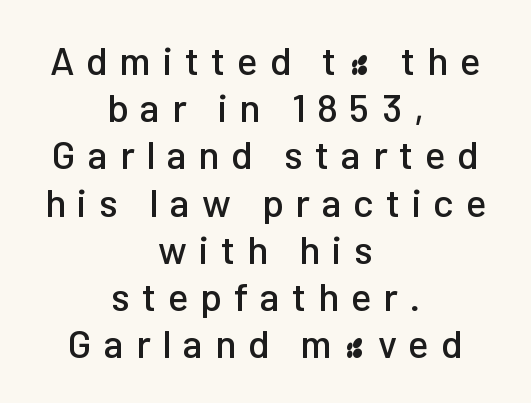
{"serif": "no", "italic": "no", "width": "normal", "stroke_contrast": "low", "x_height": "medium", "monospaced": "no", "underline": "no", "align": "center", "line_spacing_ratio": 1.21, "letter_spacing": "wide", "letter_spacing_em": 0.3, "glyph_px": 39}
